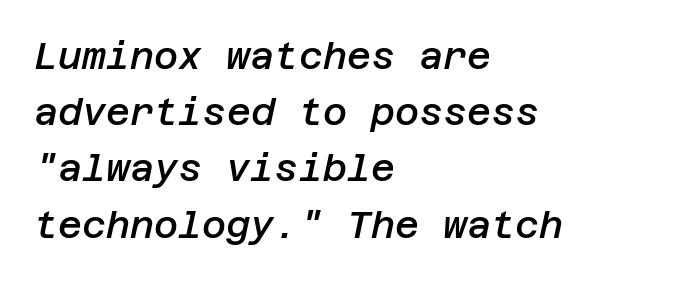
{"italic": "yes", "lean": "right", "slant_degrees": 12, "bold": "semi", "weight": "semibold", "width": "normal", "stroke_contrast": "low", "x_height": "large", "underline": "no", "align": "left", "line_spacing": "normal", "line_spacing_ratio": 1.52, "letter_spacing": "normal", "letter_spacing_em": 0.0, "glyph_px": 37}
